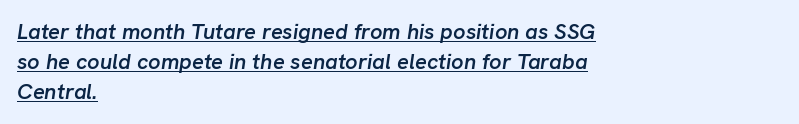
The image shows 22 px text type, italic (leaning right); set left-aligned, normal line spacing (1.37x), normal letter spacing, underlined.
